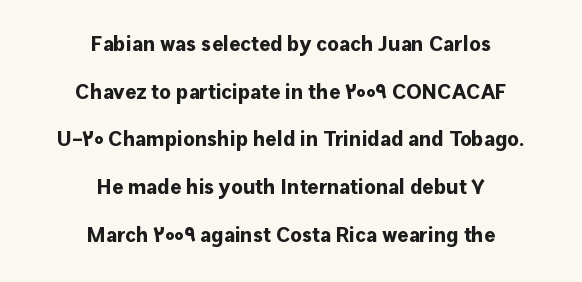
{"italic": "no", "bold": "yes", "underline": "no", "align": "center", "line_spacing": "loose", "line_spacing_ratio": 2.27, "letter_spacing": "normal", "letter_spacing_em": 0.0, "glyph_px": 21}
